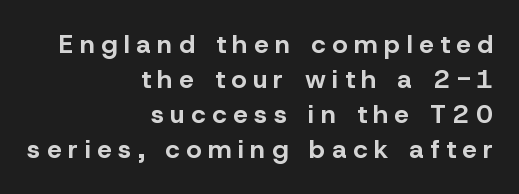
{"italic": "no", "bold": "yes", "underline": "no", "align": "right", "line_spacing": "normal", "line_spacing_ratio": 1.35, "letter_spacing": "wide", "letter_spacing_em": 0.26, "glyph_px": 26}
